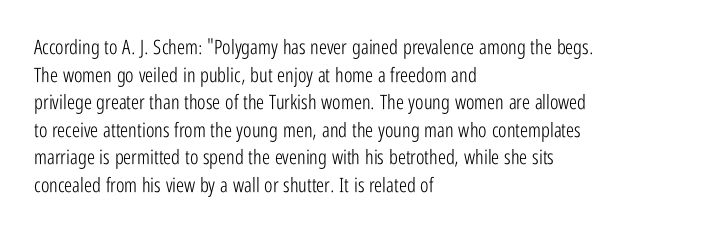
This rendering leaves character spacing at its baseline value. These lines stack with their left ends in a neat column. Reading down the column, the eye jumps a familiar distance to each next line. Stroke mass is kept to a normal reading level or below. Unlike italic type, these characters show no tilt at all. No word sits above an underline.
